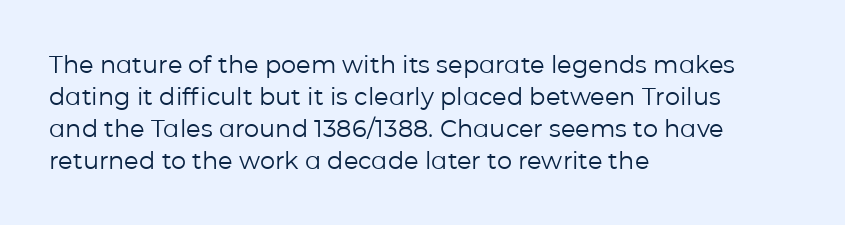
A bare baseline throughout the passage. Does the lettering tilt? It doesn't — this is upright. Leftover space on each line is placed entirely after the last word. Regarding leading, the lines here are spaced in the standard way. Inter-character spacing is left at the font's built-in metrics. Compared with a typical body face, this is equally light or lighter still.
